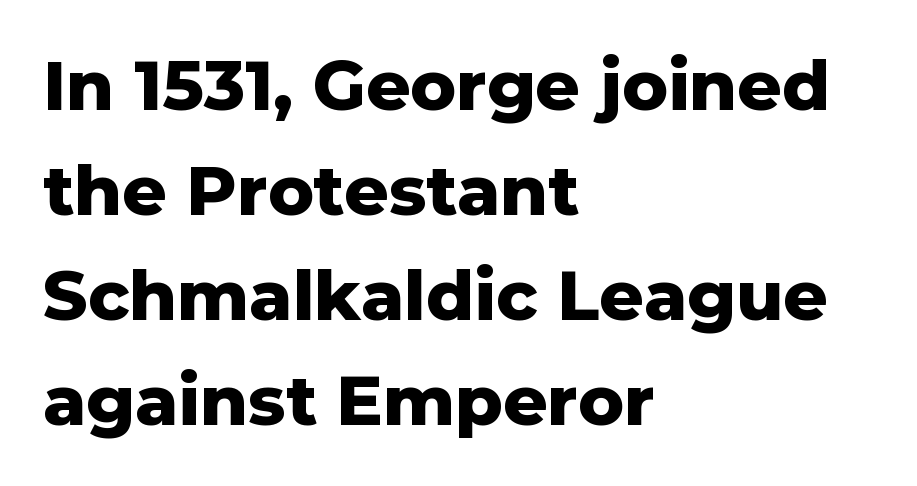
{"serif": "no", "italic": "no", "bold": "yes", "weight": "heavy", "width": "normal", "stroke_contrast": "low", "x_height": "medium", "monospaced": "no", "underline": "no", "align": "left", "line_spacing": "normal", "line_spacing_ratio": 1.52, "letter_spacing": "normal", "letter_spacing_em": 0.0, "glyph_px": 69}
